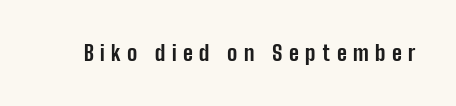
Q: Is the text bold? A: Yes.
Q: Is the text italic (slanted)? A: No, it is upright.
Q: Is the text underlined? A: No.
Q: Is the spacing between letters normal or unusually wide? A: Unusually wide.
